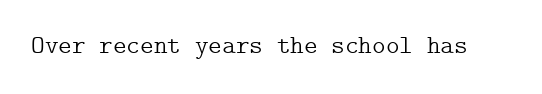
Q: Is the text bold? A: No.
Q: Is the text italic (slanted)? A: No, it is upright.
Q: Is the text underlined? A: No.
Q: Is the spacing between letters normal or unusually wide? A: Normal.
